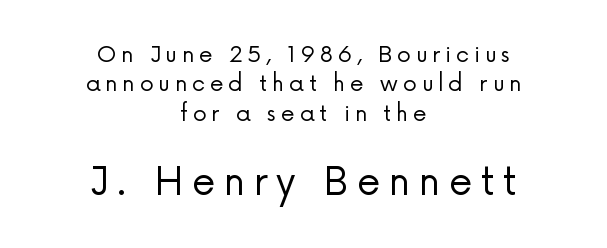
This is roman type, the default non-slanted kind. The rag falls on both sides of this text block equally. Notice how descenders clear the ascenders below comfortably — that's standard leading. Nothing sits at the stroke ends, so this counts as sans-serif. If you squint, the bottom block still reads clearly — it's the larger of the two.
